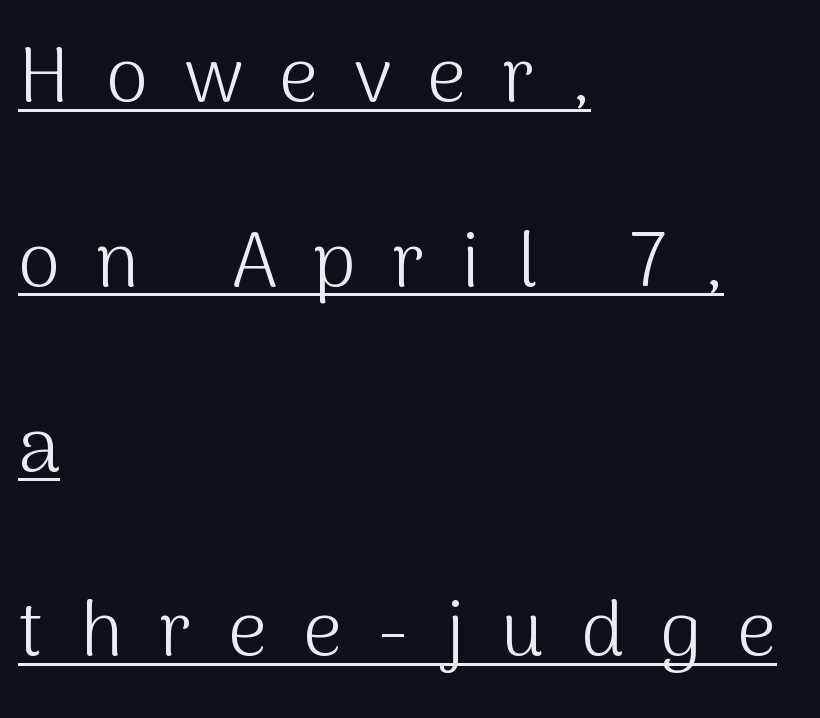
Q: Is the text bold? A: No.
Q: Is the text italic (slanted)? A: No, it is upright.
Q: Is the typeface a serif or a sans-serif typeface? A: Sans-serif.
Q: Is the text underlined? A: Yes.
Q: How is the paragraph aligned? A: Left-aligned.
Q: Is the spacing between letters normal or unusually wide? A: Unusually wide.
Q: Is the spacing between lines tight, normal or loose? A: Loose.
Q: Width (condensed, normal, or wide)? A: Normal.
Q: Stroke contrast? A: Medium.
Q: x-height? A: Medium.
Q: Monospaced? A: No.
